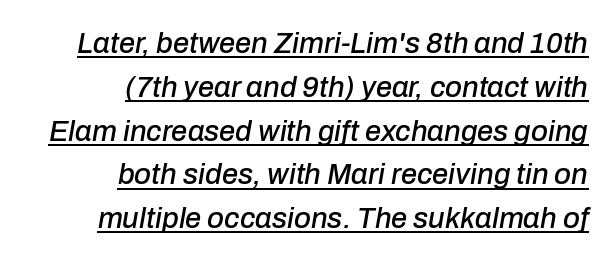
Q: Is the text italic (slanted)? A: Yes, it leans right by about 10 degrees.
Q: Is the text underlined? A: Yes.
Q: How is the paragraph aligned? A: Right-aligned.
Q: Is the spacing between letters normal or unusually wide? A: Normal.
Q: Is the spacing between lines tight, normal or loose? A: Normal.
Q: Width (condensed, normal, or wide)? A: Normal.
Q: Stroke contrast? A: Low.
Q: x-height? A: Medium.
Q: Monospaced? A: No.
